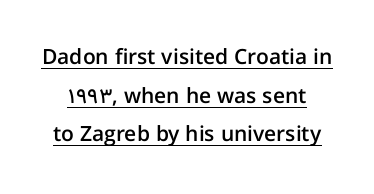
{"italic": "no", "bold": "semi", "underline": "yes", "line_spacing_ratio": 1.84, "letter_spacing": "normal", "letter_spacing_em": 0.0, "glyph_px": 21}
